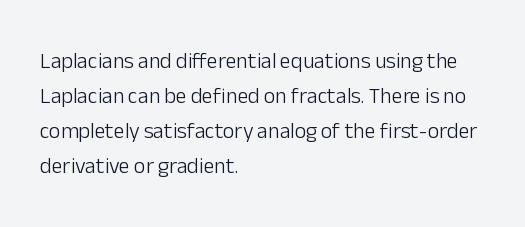
Q: Is the text bold? A: No.
Q: Is the text italic (slanted)? A: No, it is upright.
Q: Is the text underlined? A: No.
Q: How is the paragraph aligned? A: Left-aligned.
Q: Is the spacing between letters normal or unusually wide? A: Normal.
Q: Is the spacing between lines tight, normal or loose? A: Normal.
